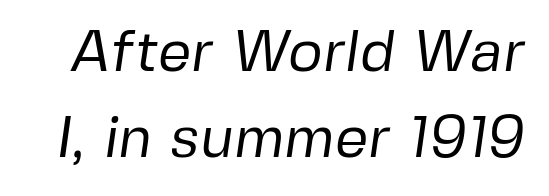
The image shows 59 px regular-weight sans-serif type; set normal line spacing (1.46x), normal letter spacing, not underlined; low stroke contrast and a medium x-height.
